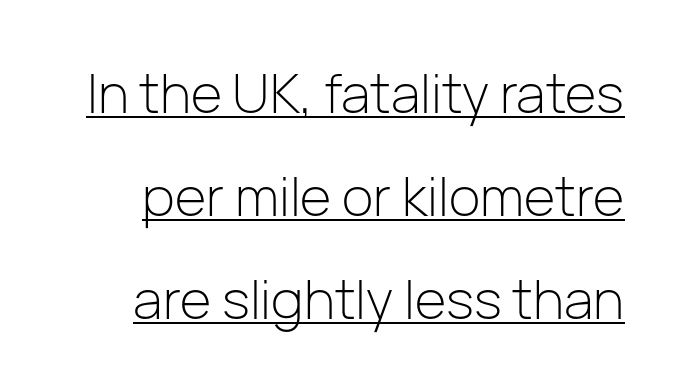
Compared with typical body copy, the letter spacing here is the same. The weight would be labelled regular, book, light, or lighter still. Does the type have serifs? No, each stem ends abruptly. Italic: no, the glyphs are upright roman. Students, observe: this is what heavily led, spacious text looks like.
